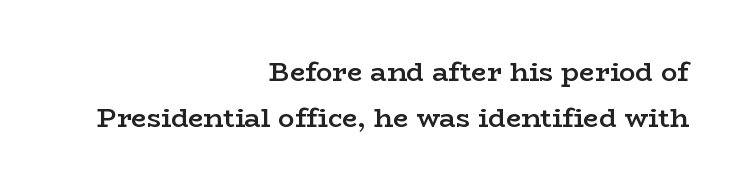
The image shows 27 px text type, upright; set right-aligned, line spacing 1.71x, normal letter spacing, not underlined.
